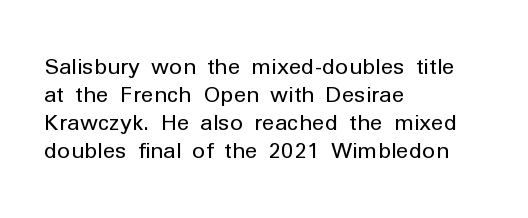
{"italic": "no", "bold": "no", "underline": "no", "align": "left", "line_spacing": "normal", "line_spacing_ratio": 1.28, "letter_spacing": "normal", "letter_spacing_em": 0.0, "glyph_px": 22}
